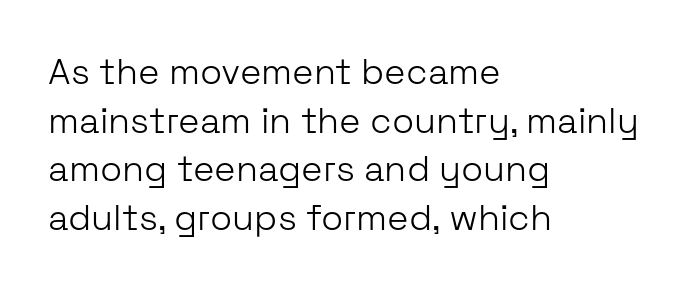
Each new line begins a customary step beneath the previous one. Character widths vary here, with narrow letters taking less room than wide ones. Glyph-to-glyph distance matches everyday printed text. The rendering anchors every line to the left-hand side.
